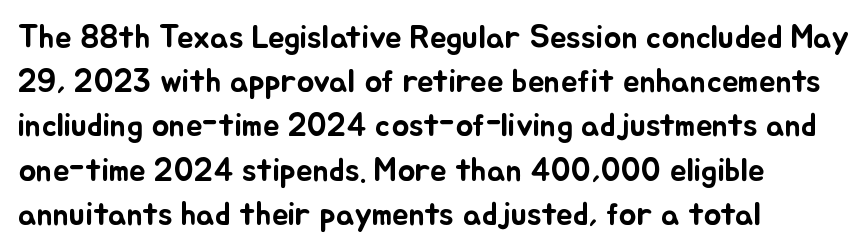
Every character sits straight up, as roman type does. The glyphs are unaccompanied by any horizontal stroke below them. Compared with a centered layout, this one pins lines to the left instead. Leading matches the norm, producing a regular column. You could not count columns in this text — the font is proportionally spaced. Each word holds together tightly as a unit, with standard inter-letter gaps.
